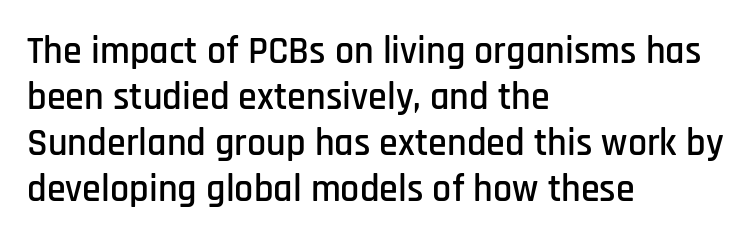
The image shows 38 px condensed sans-serif type, upright; set left-aligned, line spacing 1.21x, normal letter spacing, not underlined; low stroke contrast and a large x-height.
